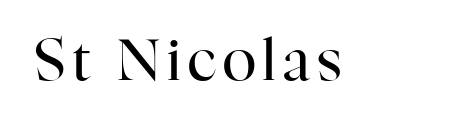
In terms of posture, this sample is upright. The words here are not underlined. Note the varied advance widths — an 'i' is clearly narrower than an 'm'. Observe the serifs anchoring each vertical stroke in this sample. The letterforms sit at book weight or below.
